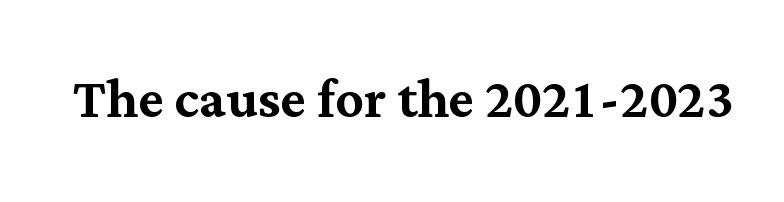
Q: Is the text italic (slanted)? A: No, it is upright.
Q: Is the typeface a serif or a sans-serif typeface? A: Serif.
Q: Is the text underlined? A: No.
Q: Is the spacing between letters normal or unusually wide? A: Normal.
Q: Width (condensed, normal, or wide)? A: Normal.
Q: Stroke contrast? A: Medium.
Q: x-height? A: Medium.
Q: Monospaced? A: No.
